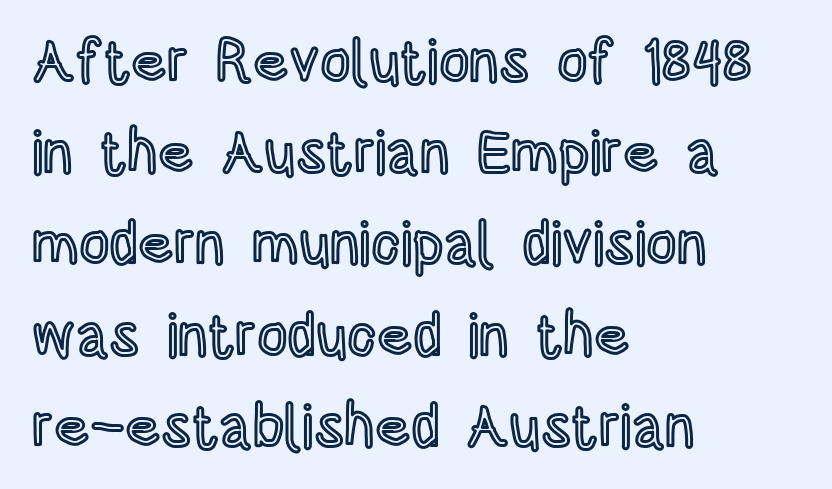
Short and long lines alike share a common starting point at left. The gaps between neighbouring characters are ordinary and unremarkable. Type without underlining. Designer's note — italics off, roman on.
